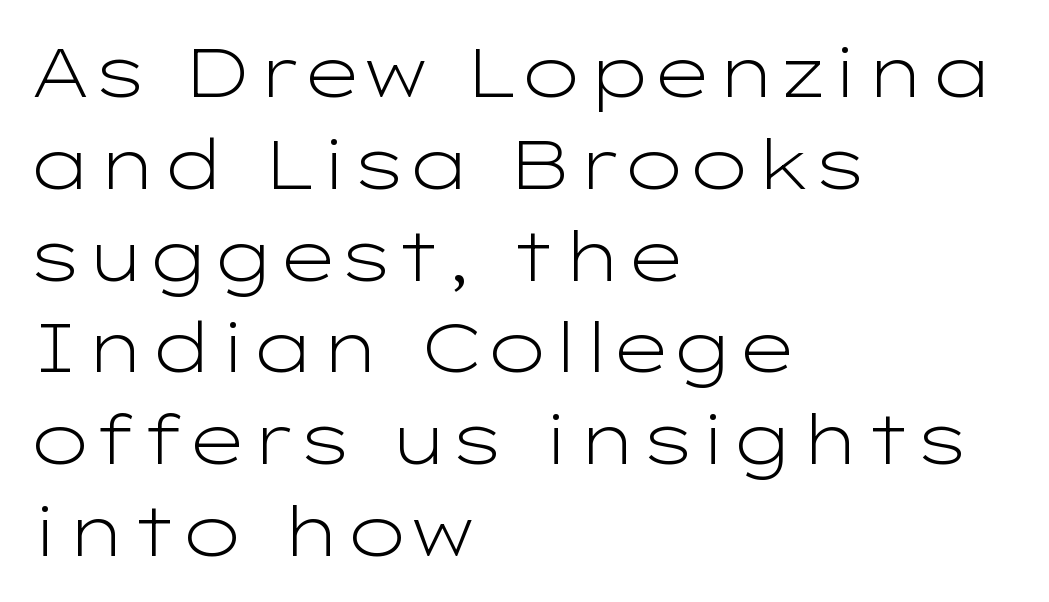
No word sits above an underline. Notice how descenders clear the ascenders below comfortably — that's standard leading. Nope, not italic — everything's standing straight. The rendering uses natural spacing where letterforms have individual widths. What kind of face is this? One without serifs — a sans.
